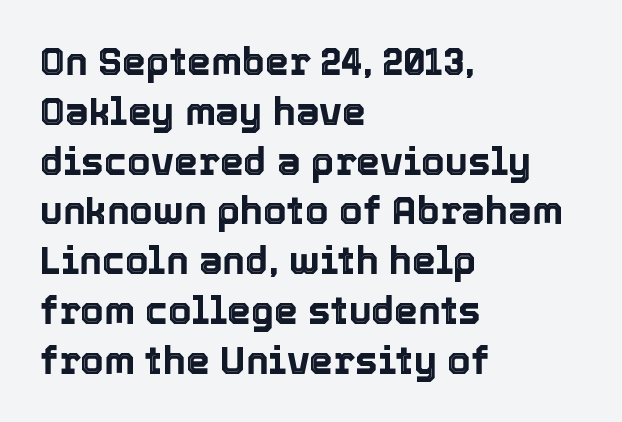
Leftover space on each line is placed entirely after the last word. This sample uses plain, unmodified letter spacing. The leading is moderate, giving the passage an even texture. Honestly, there is no underline to notice here at all. Do the characters align in a grid? No, the font is proportional.
